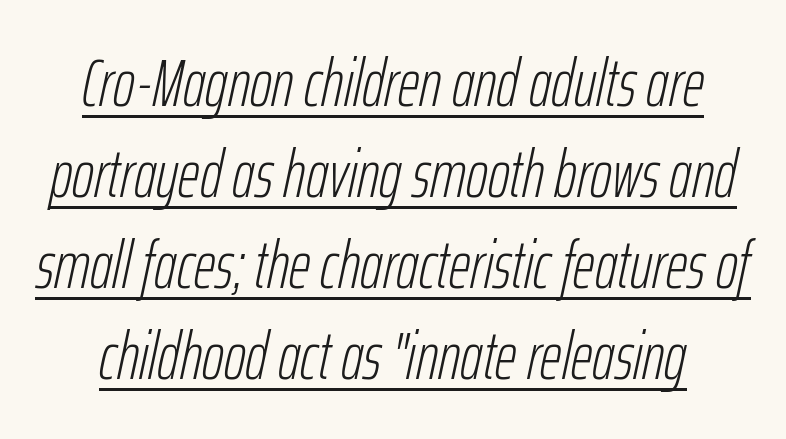
Weight: not bold — regular or lighter. These characters rest on top of a visible drawn line. The line texture is even and compact thanks to regular tracking. The text carries the slant typical of an italic or oblique font.
